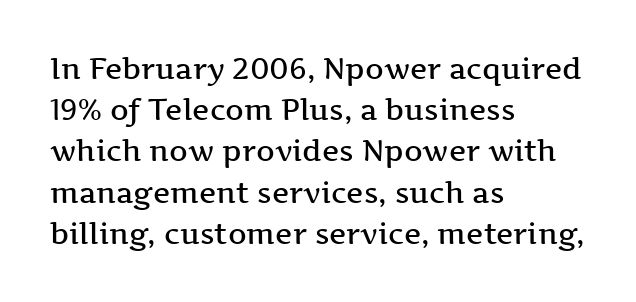
The letters advance in unequal steps, a hallmark of proportional type. Does the weight exceed regular? Yes, but only to semibold. It's the straight-up-and-down kind of type. Line beginnings align vertically; line endings do not.
